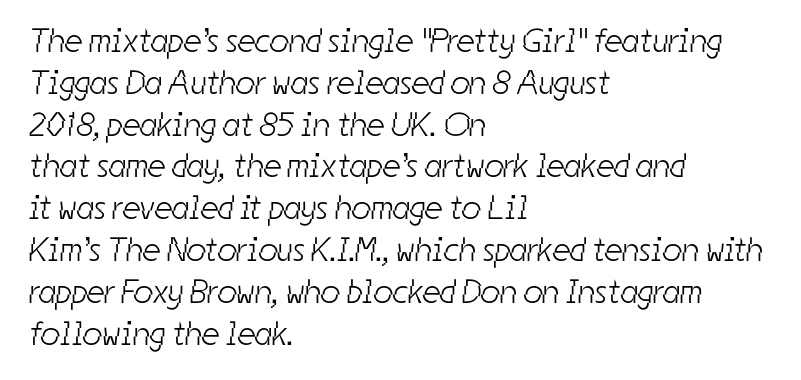
The image shows 34 px light, condensed sans-serif type; set left-aligned, line spacing 1.23x, normal letter spacing, not underlined; low stroke contrast and a medium x-height.
